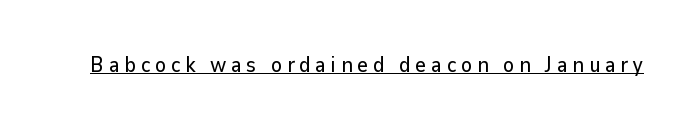
Q: Is the text italic (slanted)? A: No, it is upright.
Q: Is the text underlined? A: Yes.
Q: Is the spacing between letters normal or unusually wide? A: Unusually wide.
